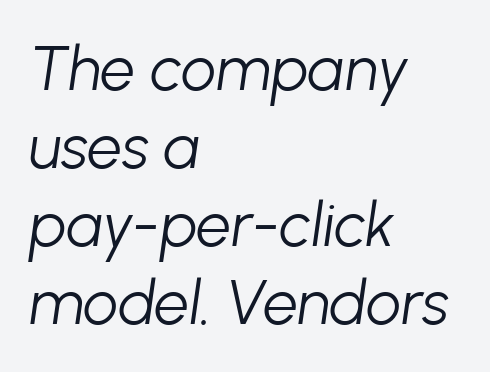
This rendering leaves character spacing at its baseline value. This sample has the flowing, uneven cadence of proportional lettering. Heaviness? Minimal to ordinary, like unemphasized prose. Is the type slanted? Yes — the strokes lean at a clear angle.
